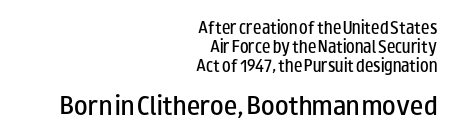
{"italic": "no", "bold": "semi", "underline": "no", "align": "right", "line_spacing": "normal", "line_spacing_ratio": 1.35, "letter_spacing": "normal", "letter_spacing_em": 0.0, "larger_block": "second", "size_ratio": 1.57, "glyph_px": 22}
